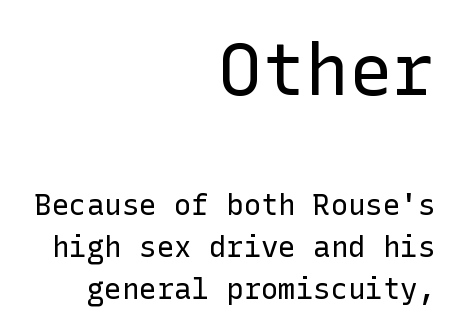
{"serif": "no", "italic": "no", "bold": "no", "weight": "regular", "width": "normal", "stroke_contrast": "low", "x_height": "medium", "underline": "no", "align": "right", "line_spacing": "normal", "line_spacing_ratio": 1.44, "letter_spacing": "normal", "letter_spacing_em": 0.0, "larger_block": "first", "size_ratio": 2.48, "glyph_px": 72}
